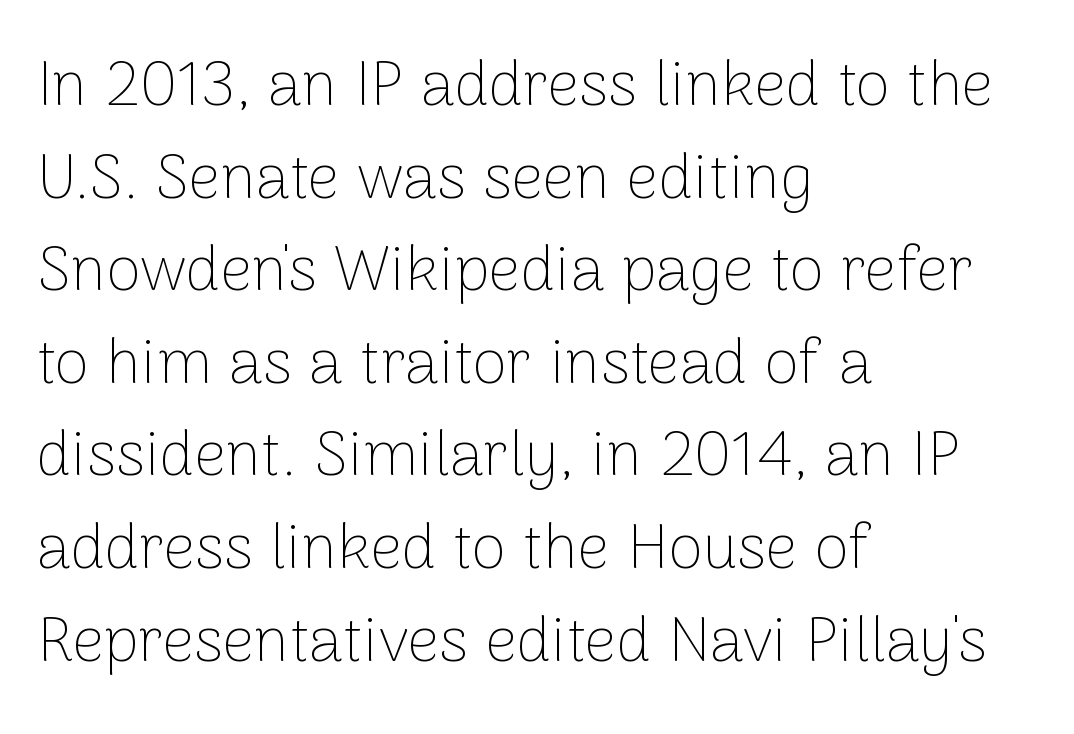
Baseline-to-baseline distance is the conventional proportion of letter height. Stem width sits at or under what a default text font uses. The rendering shows plain stroke endings on the letterforms — a sans-serif design. The letters advance in unequal steps, a hallmark of proportional type. The face used here is rendered with its standard letterfit. The paragraph shown leans on its left margin.
